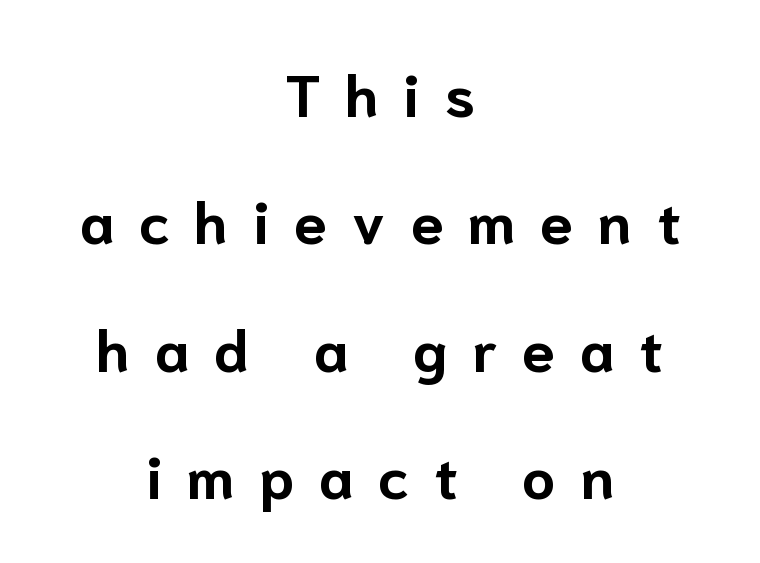
Q: Is the text bold? A: Yes.
Q: Is the text italic (slanted)? A: No, it is upright.
Q: Is the typeface a serif or a sans-serif typeface? A: Sans-serif.
Q: Is the text underlined? A: No.
Q: How is the paragraph aligned? A: Centered.
Q: Is the spacing between letters normal or unusually wide? A: Unusually wide.
Q: Is the spacing between lines tight, normal or loose? A: Loose.
Q: Width (condensed, normal, or wide)? A: Normal.
Q: Stroke contrast? A: Low.
Q: x-height? A: Medium.
Q: Monospaced? A: No.
